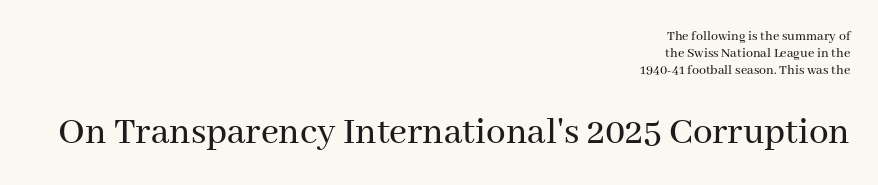
{"serif": "yes", "italic": "no", "width": "normal", "stroke_contrast": "medium", "x_height": "medium", "monospaced": "no", "underline": "no", "align": "right", "line_spacing_ratio": 1.2, "letter_spacing": "normal", "letter_spacing_em": 0.0, "larger_block": "second", "size_ratio": 2.79, "glyph_px": 39}
